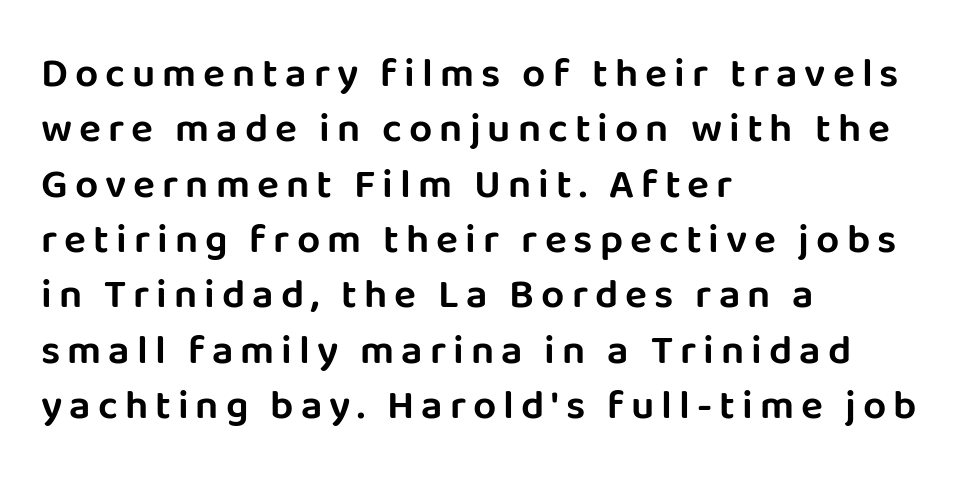
The glyphs in this specimen are sans serif. Casual observation: everything's shoved over to the left. Does the leading feel generous? No, just average. Rendered with straight, roman letterforms. The passage shown is typed in a proportional face where columns would drift. The area under the type is left untouched.
